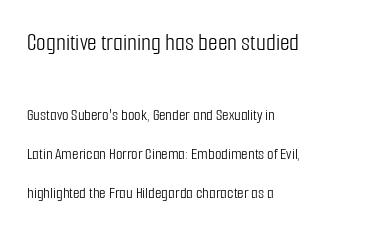
You could call the tracking neutral — neither tight nor loose. Casual observation: everything's shoved over to the left. A clean baseline with only descenders dipping below it. You could fit nearly another row in the gap between these rows. Is this a heavy cut? Hardly; it is regular or lighter.
